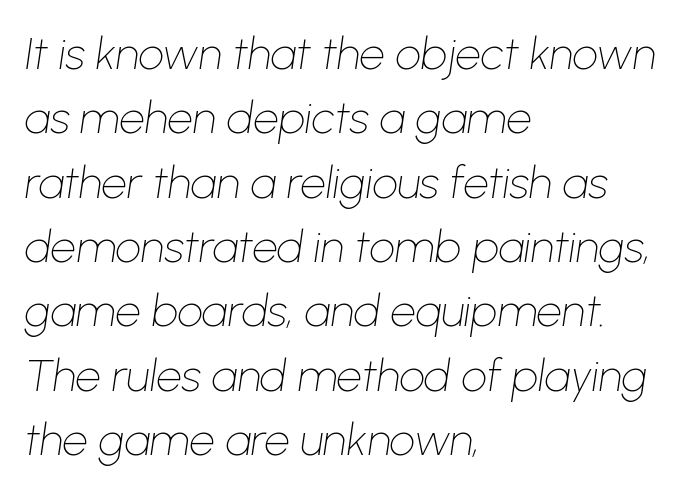
Q: Is the text bold? A: No.
Q: Is the text italic (slanted)? A: Yes, it leans right by about 8 degrees.
Q: Is the text underlined? A: No.
Q: How is the paragraph aligned? A: Left-aligned.
Q: Is the spacing between letters normal or unusually wide? A: Normal.
Q: Is the spacing between lines tight, normal or loose? A: Normal.
Q: Width (condensed, normal, or wide)? A: Normal.
Q: Stroke contrast? A: Low.
Q: x-height? A: Medium.
Q: Monospaced? A: No.
